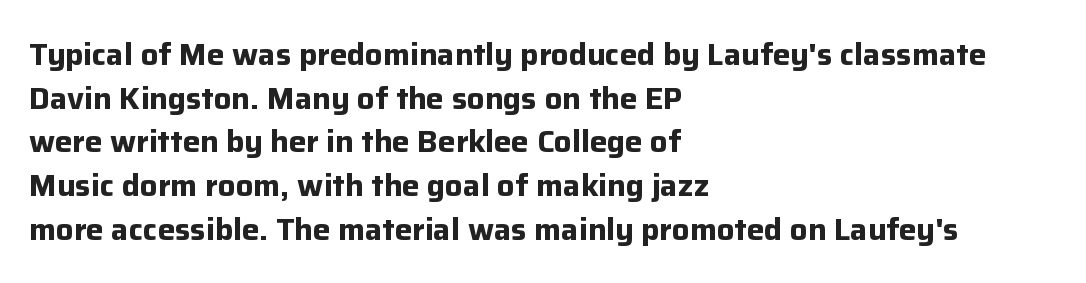
Q: Is the text bold? A: Yes.
Q: Is the text italic (slanted)? A: No, it is upright.
Q: Is the typeface a serif or a sans-serif typeface? A: Sans-serif.
Q: Is the text underlined? A: No.
Q: How is the paragraph aligned? A: Left-aligned.
Q: Is the spacing between letters normal or unusually wide? A: Normal.
Q: Is the spacing between lines tight, normal or loose? A: Normal.
Q: Width (condensed, normal, or wide)? A: Normal.
Q: Stroke contrast? A: Low.
Q: x-height? A: Medium.
Q: Monospaced? A: No.
